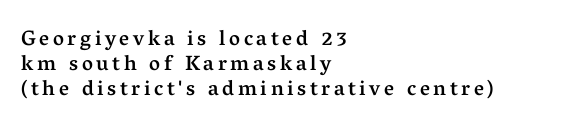
The image shows 21 px text type, upright; set left-aligned, line spacing 1.18x, not underlined.
